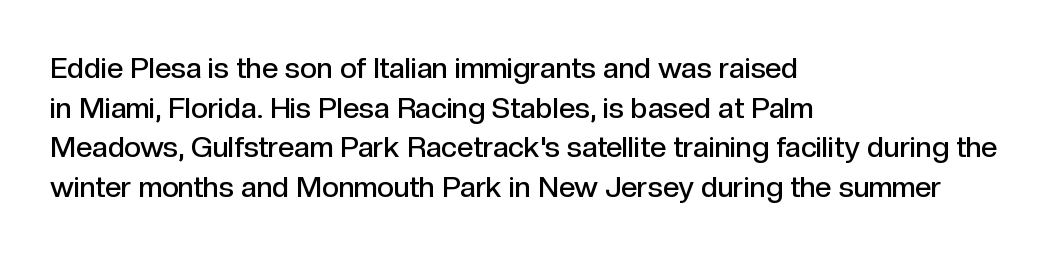
Q: Is the text bold? A: Semi-bold.
Q: Is the text italic (slanted)? A: No, it is upright.
Q: Is the typeface a serif or a sans-serif typeface? A: Sans-serif.
Q: Is the text underlined? A: No.
Q: How is the paragraph aligned? A: Left-aligned.
Q: Is the spacing between letters normal or unusually wide? A: Normal.
Q: Is the spacing between lines tight, normal or loose? A: Normal.
Q: Width (condensed, normal, or wide)? A: Normal.
Q: x-height? A: Medium.
Q: Monospaced? A: No.
